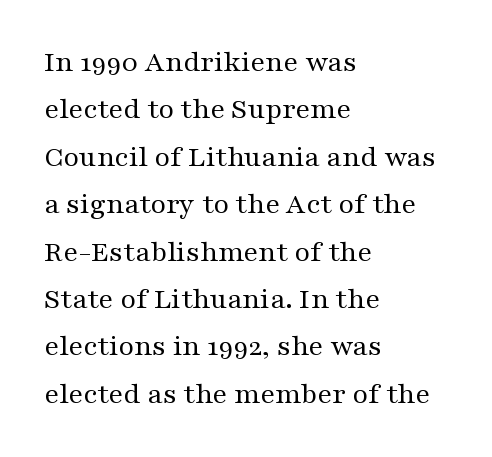
{"serif": "yes", "italic": "no", "bold": "no", "weight": "regular", "width": "wide", "stroke_contrast": "medium", "x_height": "medium", "monospaced": "no", "underline": "no", "align": "left", "line_spacing": "normal", "line_spacing_ratio": 1.58, "letter_spacing": "normal", "letter_spacing_em": 0.0, "glyph_px": 30}
